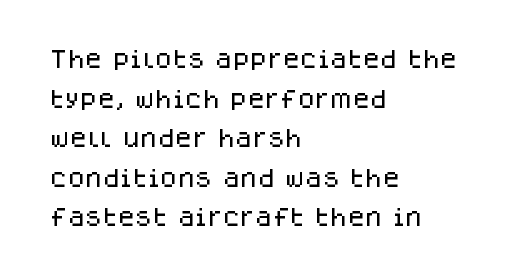
The image shows 20 px text type, upright; set left-aligned, loose line spacing (1.98x), normal letter spacing, not underlined.
